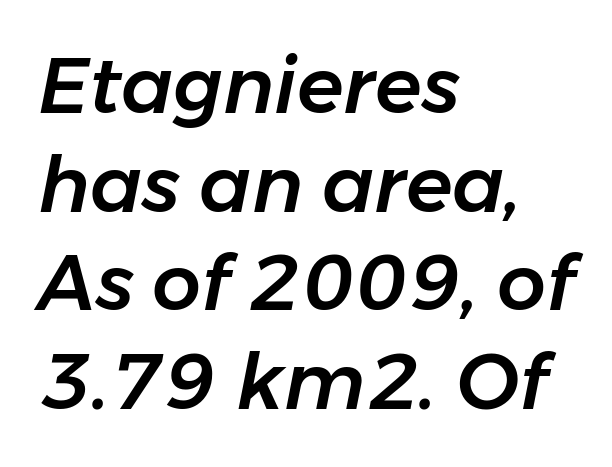
{"italic": "yes", "lean": "right", "slant_degrees": 11, "width": "normal", "stroke_contrast": "low", "x_height": "medium", "monospaced": "no", "underline": "no", "align": "left", "line_spacing": "normal", "line_spacing_ratio": 1.28, "letter_spacing": "normal", "letter_spacing_em": 0.0, "glyph_px": 77}
